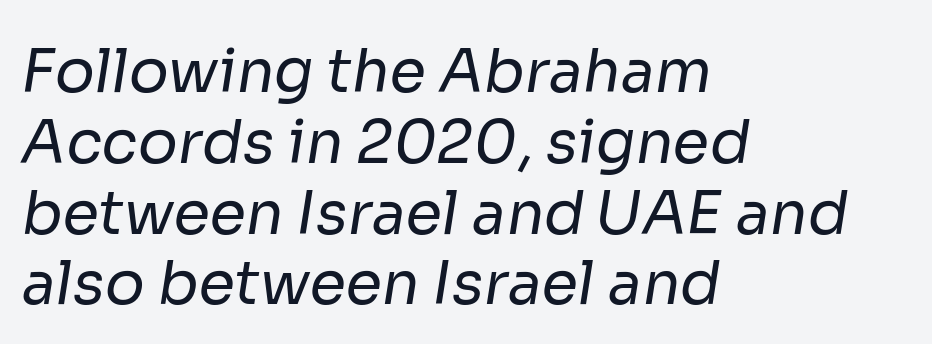
{"serif": "no", "bold": "no", "weight": "regular", "width": "normal", "stroke_contrast": "low", "x_height": "medium", "monospaced": "no", "underline": "no", "align": "left", "line_spacing_ratio": 1.2, "letter_spacing": "normal", "letter_spacing_em": 0.0, "glyph_px": 59}
